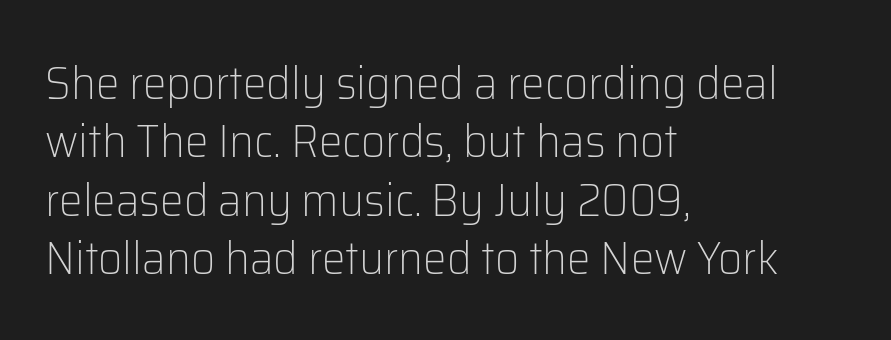
One-word summary of the alignment: left. Is the type heavy? It reads as light-to-regular instead. Ascenders rise straight up at ninety degrees. The zone under the glyphs is completely vacant.
